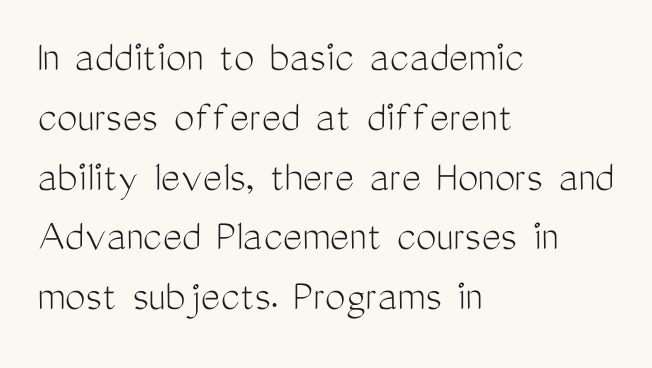
The image shows 46 px light, condensed sans-serif type, upright; set left-aligned, normal line spacing (1.3x), normal letter spacing, not underlined; medium stroke contrast and a medium x-height.
